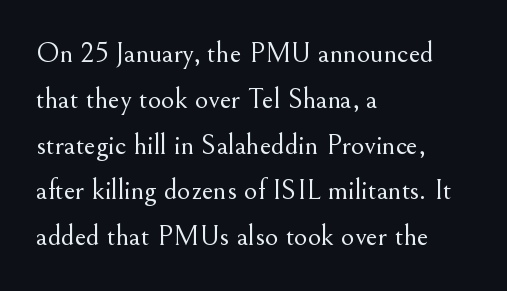
{"serif": "yes", "italic": "no", "bold": "no", "weight": "light", "width": "normal", "stroke_contrast": "medium", "x_height": "small", "monospaced": "no", "underline": "no", "align": "left", "line_spacing": "normal", "line_spacing_ratio": 1.58, "letter_spacing": "normal", "letter_spacing_em": 0.0, "glyph_px": 29}
